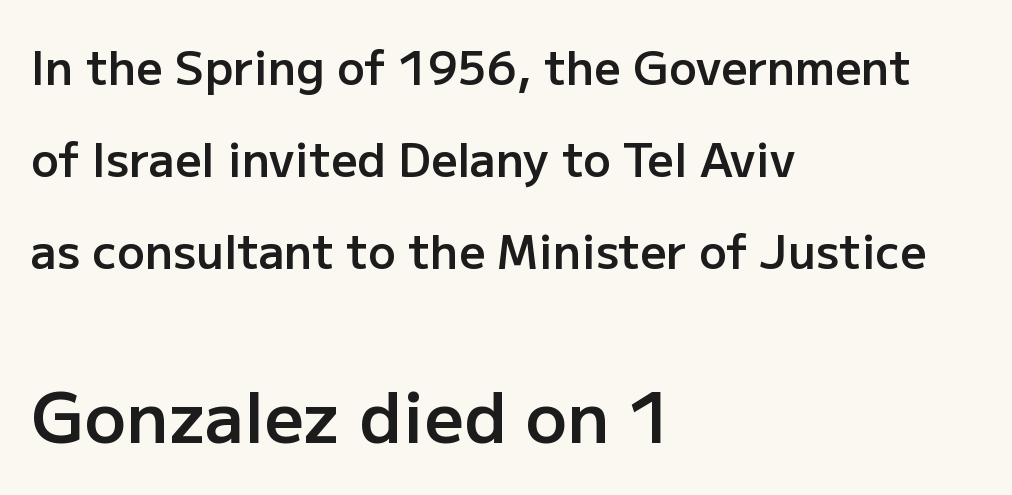
Character widths vary here, with narrow letters taking less room than wide ones. One glance says open: line gaps are wider than usual. Grotesque or geometric, the face here clearly has no serifs. Quick note: not italic, upright. Slightly chunky letters — semibold, I'd say, not full bold. Quick note: underline off.
